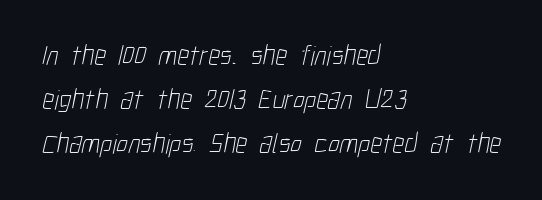
Q: Is the text bold? A: No.
Q: Is the typeface a serif or a sans-serif typeface? A: Sans-serif.
Q: Is the text underlined? A: No.
Q: How is the paragraph aligned? A: Left-aligned.
Q: Is the spacing between letters normal or unusually wide? A: Normal.
Q: Is the spacing between lines tight, normal or loose? A: Normal.
Q: Width (condensed, normal, or wide)? A: Condensed.
Q: Stroke contrast? A: Low.
Q: x-height? A: Medium.
Q: Monospaced? A: No.
